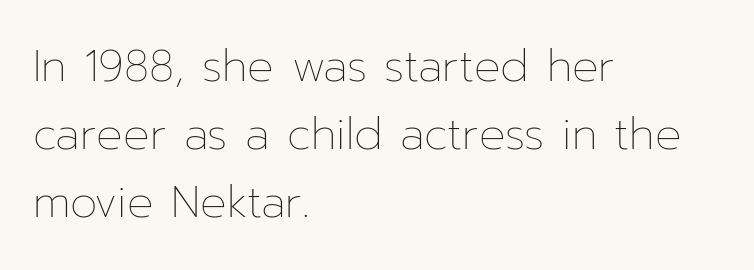
{"italic": "no", "bold": "no", "weight": "thin", "width": "normal", "stroke_contrast": "low", "x_height": "medium", "monospaced": "no", "underline": "no", "align": "left", "line_spacing": "normal", "line_spacing_ratio": 1.55, "letter_spacing": "normal", "letter_spacing_em": 0.0, "glyph_px": 44}
